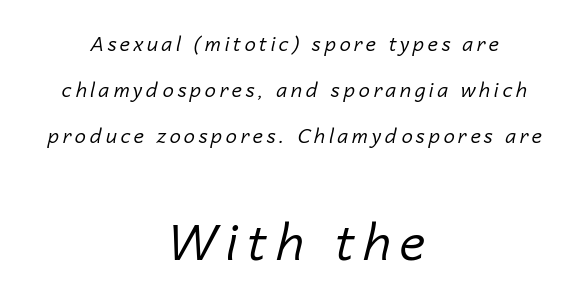
{"italic": "yes", "lean": "right", "slant_degrees": 14, "bold": "no", "weight": "regular", "width": "normal", "stroke_contrast": "low", "x_height": "medium", "monospaced": "no", "underline": "no", "align": "center", "line_spacing": "loose", "line_spacing_ratio": 2.29, "larger_block": "second", "size_ratio": 2.5, "glyph_px": 50}
